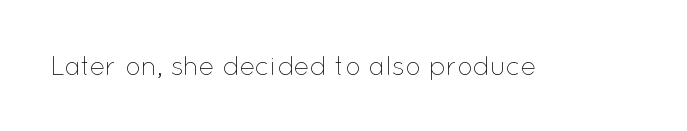
Q: Is the text bold? A: No.
Q: Is the text italic (slanted)? A: No, it is upright.
Q: Is the text underlined? A: No.
Q: Is the spacing between letters normal or unusually wide? A: Normal.
